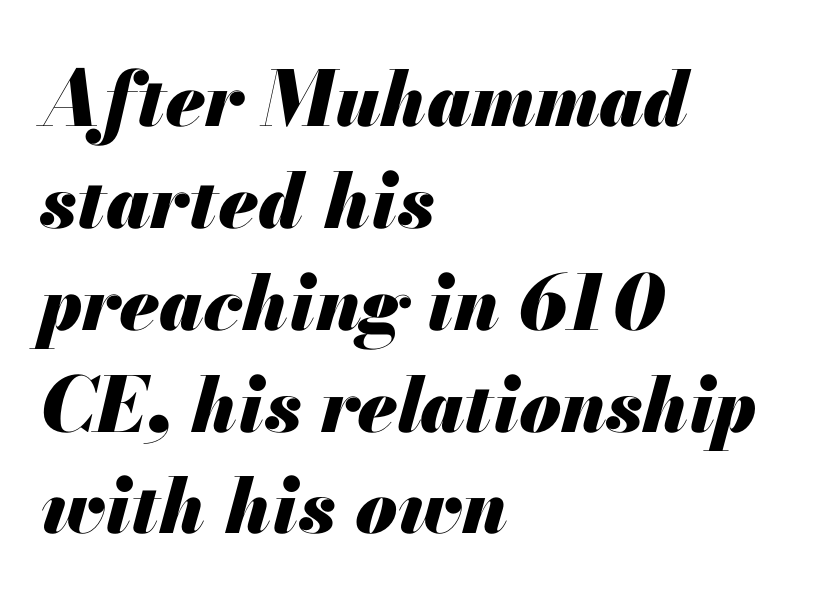
The image shows 76 px heavy type, italic (leaning right); set left-aligned, normal line spacing (1.34x), normal letter spacing, not underlined; medium stroke contrast and a small x-height.
